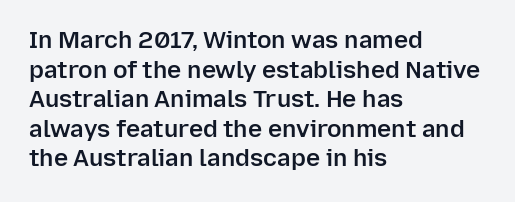
{"italic": "no", "bold": "semi", "underline": "no", "align": "left", "line_spacing_ratio": 1.23, "letter_spacing": "normal", "letter_spacing_em": 0.0, "glyph_px": 24}
